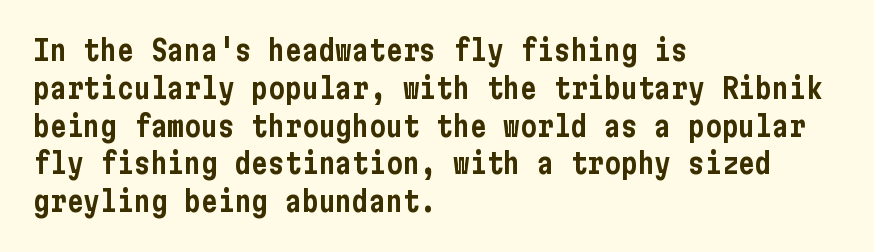
The image shows 28 px condensed sans-serif type, upright; set left-aligned, normal line spacing (1.35x), normal letter spacing, not underlined; low stroke contrast and a medium x-height.
